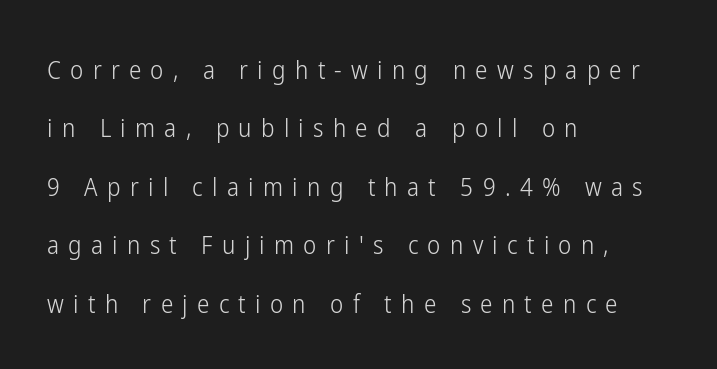
The image shows 25 px text type, upright; set left-aligned, loose line spacing (2.34x), unusually wide letter spacing (+0.37 em), not underlined.
